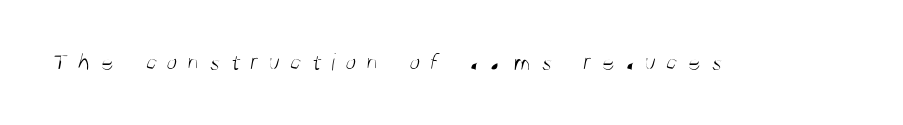
Q: Is the text bold? A: No.
Q: Is the text underlined? A: No.
Q: Is the spacing between letters normal or unusually wide? A: Unusually wide.
